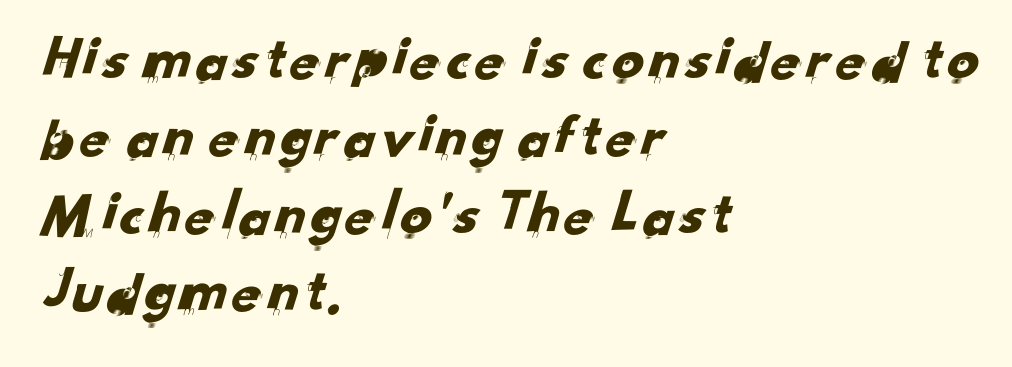
Each word holds together tightly as a unit, with standard inter-letter gaps. Look at the bottom of the vertical strokes: they stop flat, with no serifs. Honestly, there is no underline to notice here at all. One-word summary of the alignment: left.
